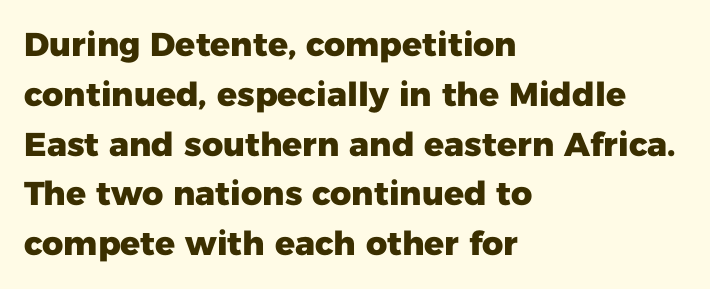
Q: Is the text bold? A: Yes.
Q: Is the text italic (slanted)? A: No, it is upright.
Q: Is the typeface a serif or a sans-serif typeface? A: Sans-serif.
Q: Is the text underlined? A: No.
Q: How is the paragraph aligned? A: Left-aligned.
Q: Is the spacing between letters normal or unusually wide? A: Normal.
Q: Is the spacing between lines tight, normal or loose? A: Normal.
Q: Width (condensed, normal, or wide)? A: Normal.
Q: Stroke contrast? A: Low.
Q: x-height? A: Medium.
Q: Monospaced? A: No.
